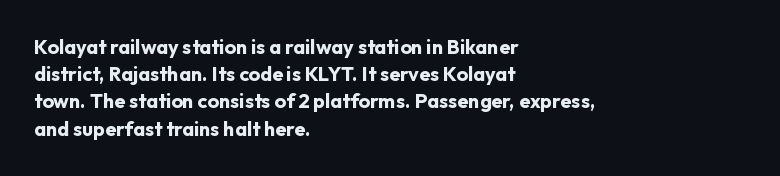
Vertical strokes here are truly vertical. Line spacing here is normal. The rendering anchors every line to the left-hand side. Short note: letters normally spaced. Has an underline been added? It has not. The sample has been set heavy, in full bold.
